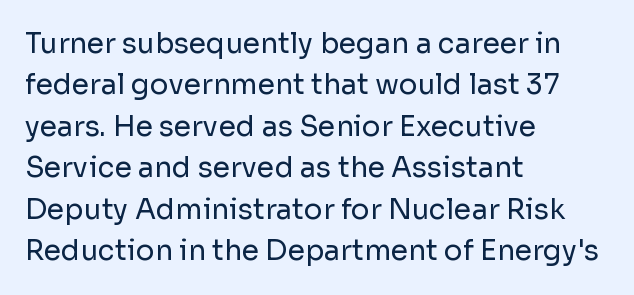
The image shows 28 px regular-weight sans-serif type, upright; set left-aligned, normal line spacing (1.48x), normal letter spacing, not underlined; low stroke contrast and a medium x-height.
